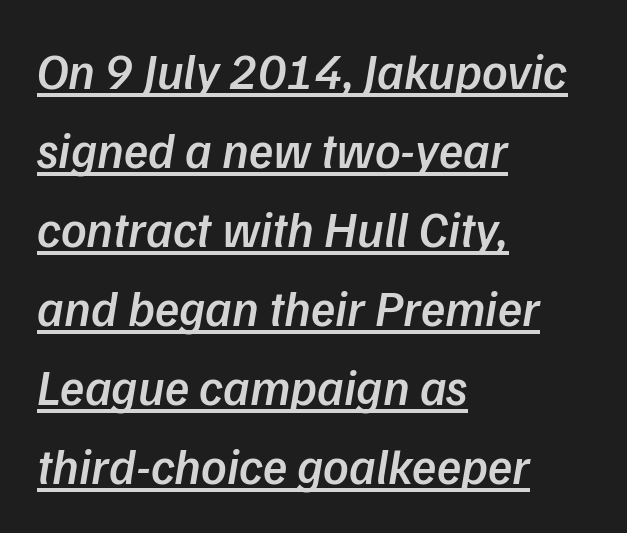
{"italic": "yes", "lean": "right", "slant_degrees": 9, "bold": "semi", "weight": "semibold", "width": "normal", "stroke_contrast": "low", "x_height": "medium", "monospaced": "no", "underline": "yes", "align": "left", "line_spacing": "normal", "line_spacing_ratio": 1.58, "letter_spacing": "normal", "letter_spacing_em": 0.0, "glyph_px": 50}
